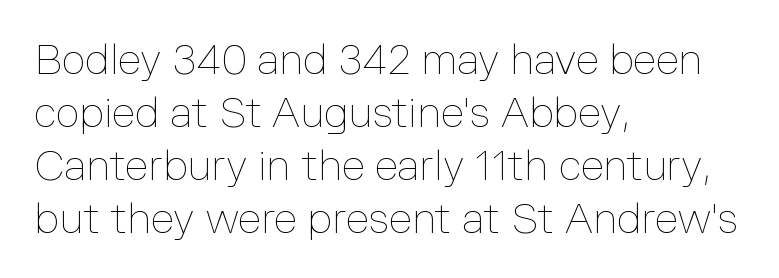
The image shows 42 px thin type, upright; set left-aligned, normal line spacing (1.26x), normal letter spacing, not underlined; low stroke contrast and a medium x-height.
